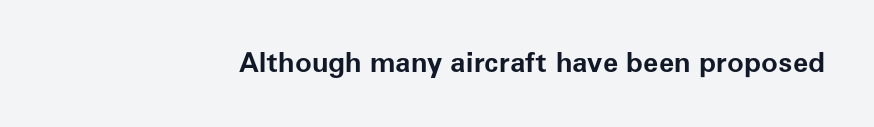
The image shows 28 px bold sans-serif type, upright; set normal letter spacing, not underlined; low stroke contrast and a medium x-height.
